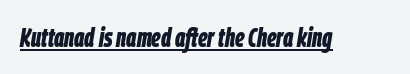
The image shows 27 px bold type, italic (leaning right); set normal letter spacing, underlined.
